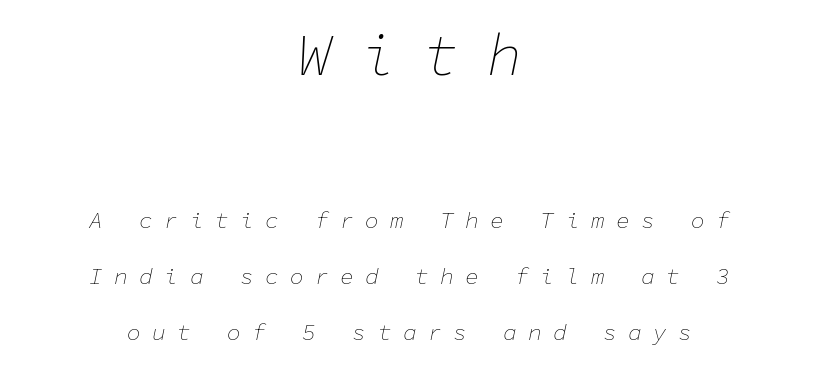
{"italic": "yes", "lean": "right", "slant_degrees": 11, "bold": "no", "weight": "thin", "width": "normal", "stroke_contrast": "low", "x_height": "medium", "monospaced": "yes", "underline": "no", "align": "center", "line_spacing": "loose", "line_spacing_ratio": 2.44, "letter_spacing": "wide", "letter_spacing_em": 0.49, "larger_block": "first", "size_ratio": 2.52, "glyph_px": 58}
